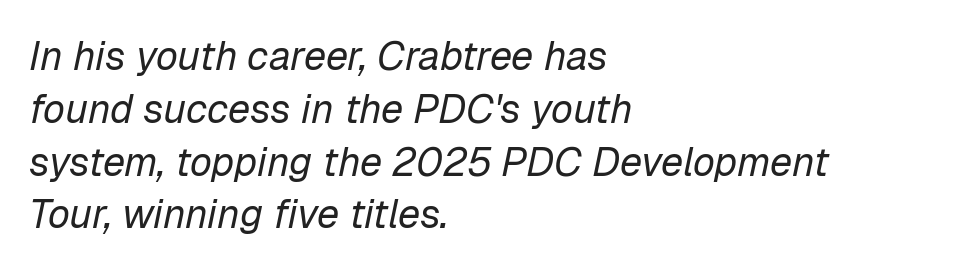
Nobody drew a line under any word here. Posture: slanted. Looks like regular typesetting: each glyph gets only the width it needs. Stem width sits at or under what a default text font uses. The paragraph has a hard left edge and a soft right edge. Inter-character spacing is left at the font's built-in metrics.
